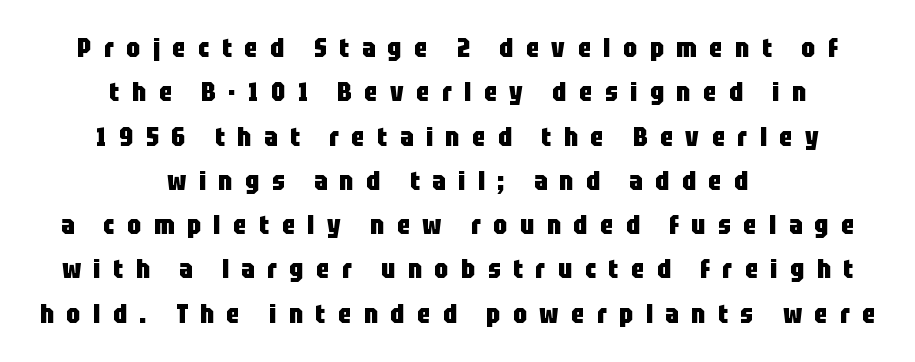
Between one letter and the next there's a generous, obvious gap. On the weight axis this lands at bold, roughly 700. If you drew a line through each stem, it would be perfectly vertical. Leading matches the norm, producing a regular column.
